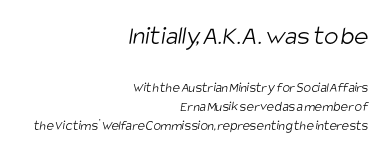
Bigger letters appear in the top chunk; the bottom chunk is reduced. The passage shown stacks its lines at a standard gap. Weight: in the light-to-regular range. Each word holds together tightly as a unit, with standard inter-letter gaps. Letters rest on an invisible, unmarked baseline.
